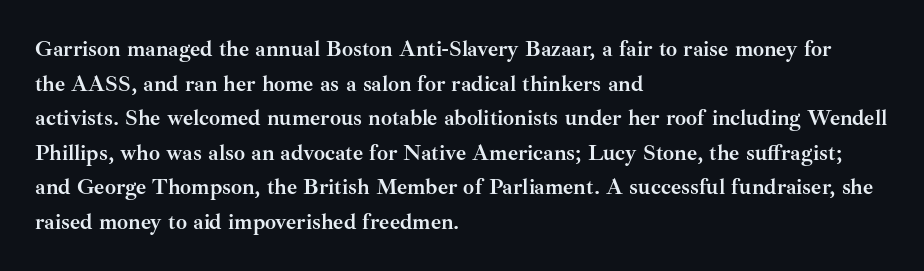
Q: Is the text bold? A: Yes.
Q: Is the text italic (slanted)? A: No, it is upright.
Q: Is the text underlined? A: No.
Q: How is the paragraph aligned? A: Left-aligned.
Q: Is the spacing between letters normal or unusually wide? A: Normal.
Q: Is the spacing between lines tight, normal or loose? A: Normal.
